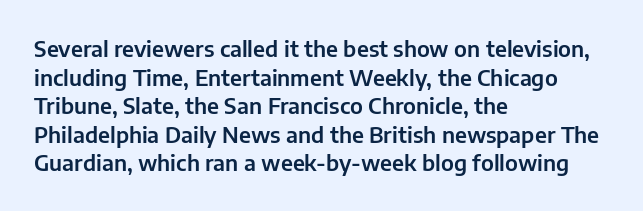
A normal amount of white space separates one row of letters from the next. Unmarked baselines from the first word to the last. These lines were composed using upright roman letters. Compared with typical body copy, the letter spacing here is the same. Line beginnings align vertically; line endings do not.
